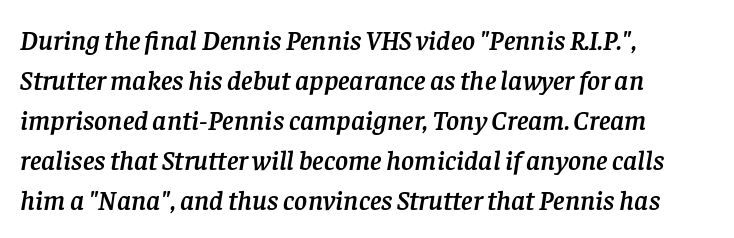
The image shows 28 px serif type, italic (leaning right); set left-aligned, normal line spacing (1.43x), normal letter spacing, not underlined; low stroke contrast and a large x-height.
